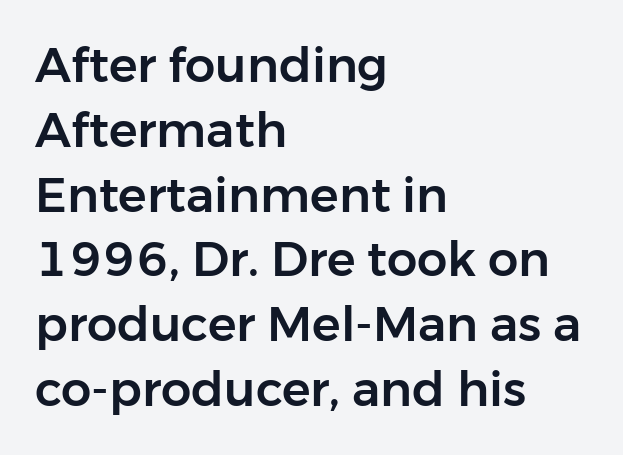
{"serif": "no", "italic": "no", "width": "normal", "stroke_contrast": "low", "x_height": "medium", "monospaced": "no", "underline": "no", "align": "left", "line_spacing": "normal", "line_spacing_ratio": 1.35, "letter_spacing": "normal", "letter_spacing_em": 0.0, "glyph_px": 48}
